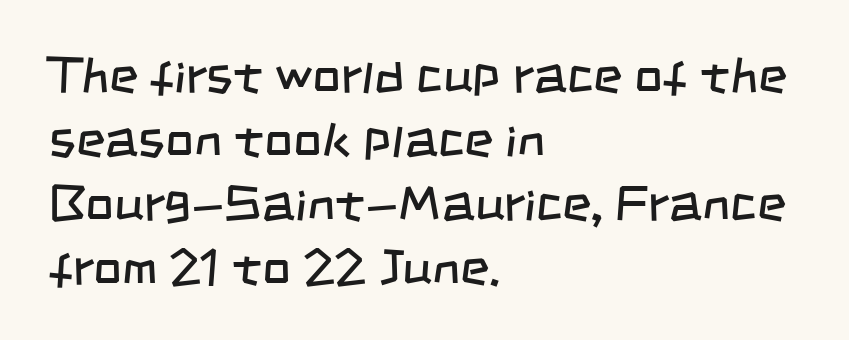
Heaviness? Minimal to ordinary, like unemphasized prose. Proportional: the letters do not fall into vertical columns. Compared with typical body copy, the letter spacing here is the same. Nobody drew a line under any word here.
